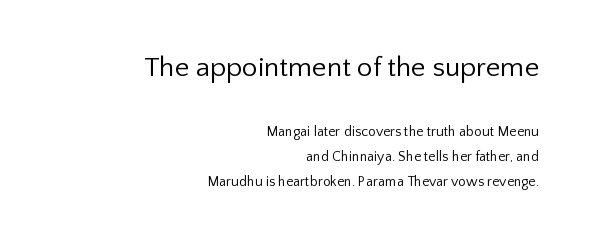
{"serif": "no", "italic": "no", "bold": "no", "weight": "regular", "width": "normal", "stroke_contrast": "low", "x_height": "medium", "monospaced": "no", "underline": "no", "align": "right", "line_spacing_ratio": 1.78, "letter_spacing": "normal", "letter_spacing_em": 0.0, "larger_block": "first", "size_ratio": 2.0, "glyph_px": 28}
